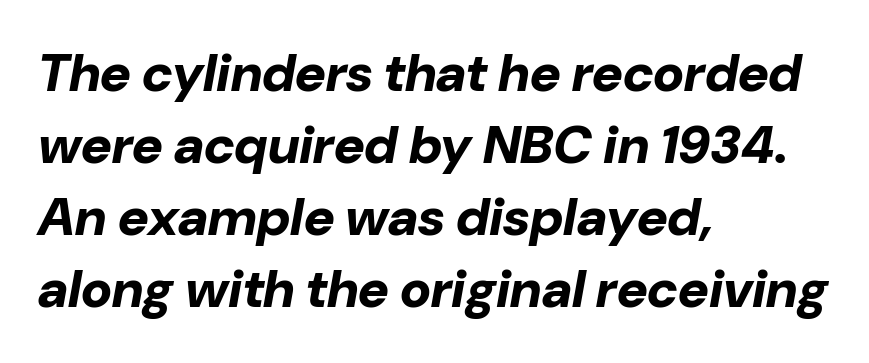
Q: Is the text bold? A: Yes.
Q: Is the text italic (slanted)? A: Yes, it leans right by about 10 degrees.
Q: Is the text underlined? A: No.
Q: How is the paragraph aligned? A: Left-aligned.
Q: Is the spacing between letters normal or unusually wide? A: Normal.
Q: Is the spacing between lines tight, normal or loose? A: Normal.
Q: Width (condensed, normal, or wide)? A: Normal.
Q: Stroke contrast? A: Low.
Q: x-height? A: Medium.
Q: Monospaced? A: No.
